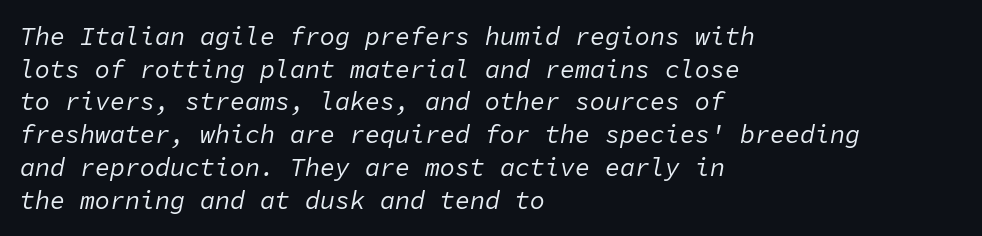
{"italic": "yes", "lean": "right", "slant_degrees": 11, "bold": "no", "underline": "no", "align": "left", "line_spacing": "normal", "line_spacing_ratio": 1.31, "letter_spacing": "normal", "letter_spacing_em": 0.0, "glyph_px": 25}
